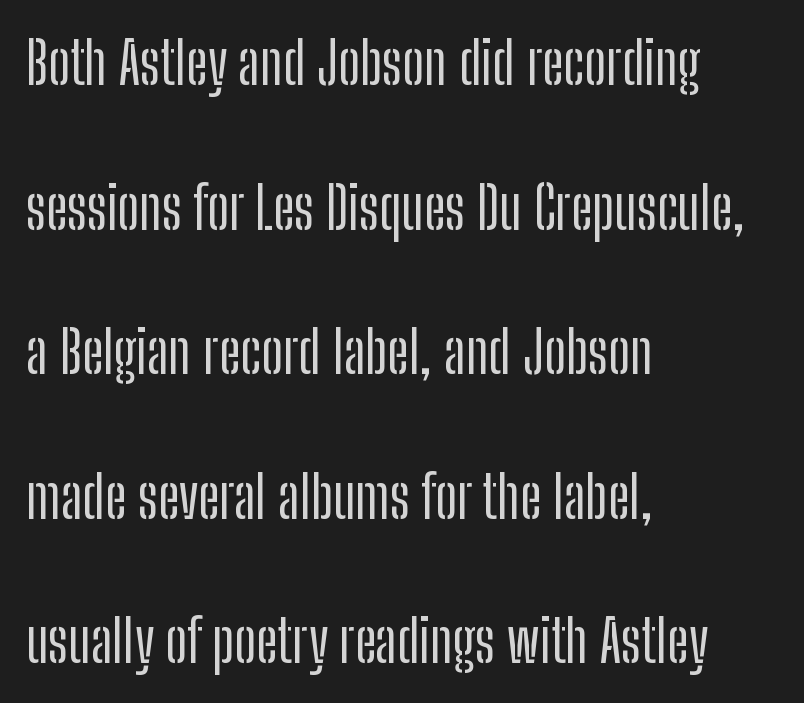
The image shows 59 px condensed sans-serif type, upright; set left-aligned, loose line spacing (2.45x), normal letter spacing, not underlined; low stroke contrast and a medium x-height.
